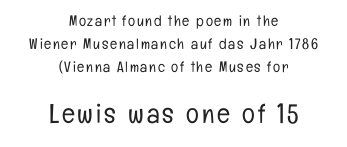
The image shows 27 px text type, upright; set centered, normal line spacing (1.54x), not underlined; the second (bottom) block is 1.8x larger.
